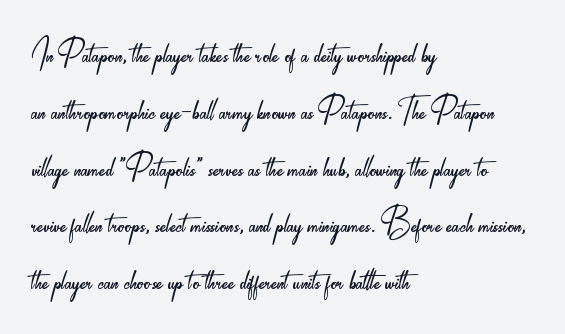
What stands out about the letter spacing? Nothing — it is the standard amount. Visually the block forms a straight wall on the left and a jagged coastline on the right. If you measured baseline to baseline, you'd find a middling distance. A clean baseline with only descenders dipping below it.
